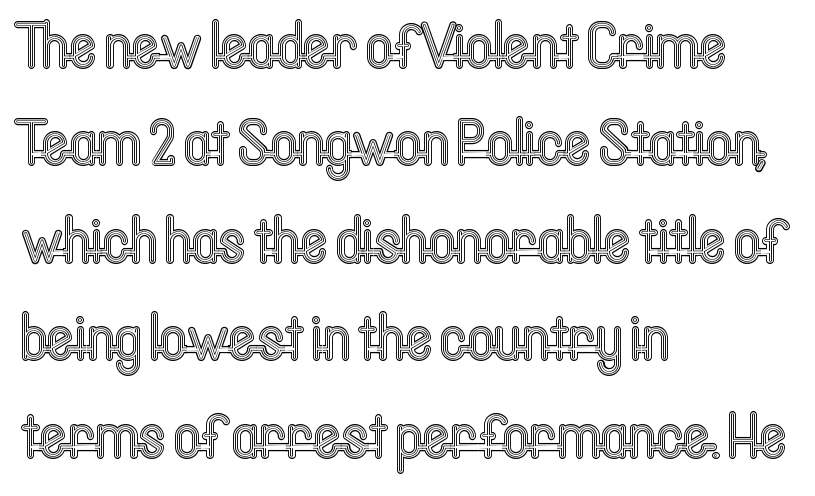
Words appear dense and cohesive because spacing is normal. Summary of vertical rhythm: regular, with standard interline spacing. The ragged edge is on the right, which tells us the setting is flush left. A bare baseline throughout the passage.
